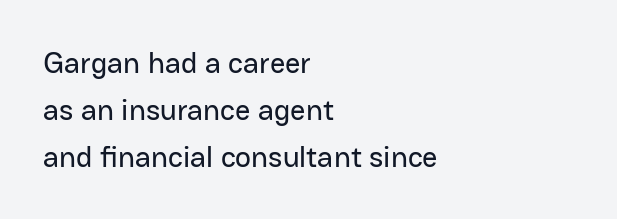
The image shows 30 px sans-serif type, upright; set left-aligned, normal line spacing (1.56x), normal letter spacing, not underlined; low stroke contrast and a medium x-height.
